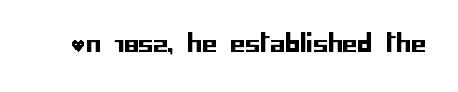
{"italic": "no", "underline": "no", "letter_spacing": "normal", "letter_spacing_em": 0.0, "glyph_px": 24}
